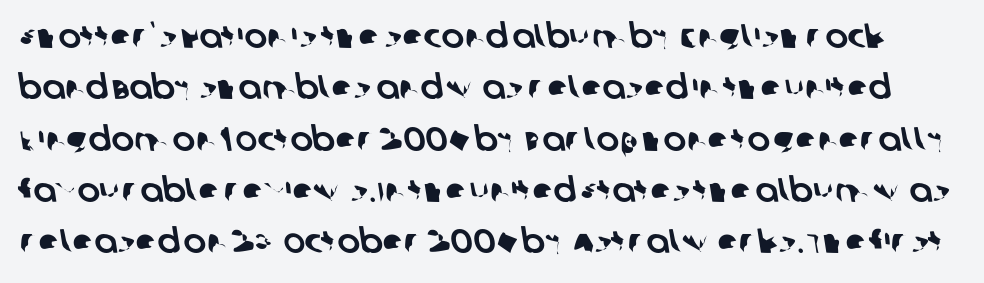
{"serif": "no", "width": "normal", "stroke_contrast": "low", "x_height": "large", "monospaced": "no", "underline": "no", "line_spacing": "normal", "line_spacing_ratio": 1.51, "letter_spacing": "normal", "letter_spacing_em": 0.0, "glyph_px": 34}
